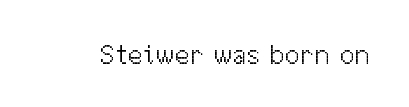
Q: Is the text bold? A: No.
Q: Is the text italic (slanted)? A: No, it is upright.
Q: Is the typeface a serif or a sans-serif typeface? A: Sans-serif.
Q: Is the text underlined? A: No.
Q: Is the spacing between letters normal or unusually wide? A: Normal.
Q: Width (condensed, normal, or wide)? A: Normal.
Q: Stroke contrast? A: Medium.
Q: x-height? A: Medium.
Q: Monospaced? A: No.
